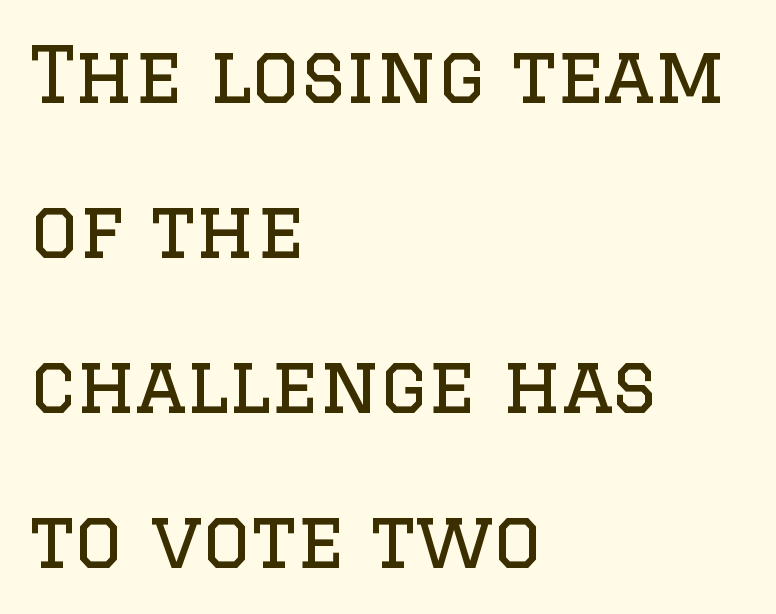
The image shows 76 px regular-weight serif type, upright; set left-aligned, loose line spacing (2.04x), normal letter spacing, not underlined; low stroke contrast and a large x-height.
